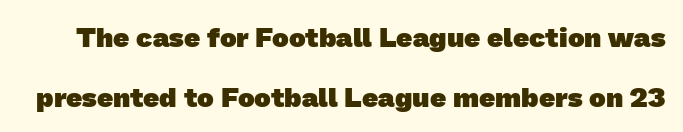
Letter spacing: default. The letters advance in unequal steps, a hallmark of proportional type. Weight: bold. A clean baseline with only descenders dipping below it. Examine the stroke ends and you'll find no serifs. In terms of leading, this rendering errs on the spacious side.
